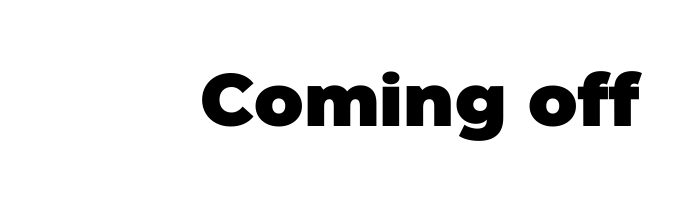
{"serif": "no", "bold": "yes", "weight": "heavy", "width": "normal", "stroke_contrast": "low", "x_height": "large", "monospaced": "no", "underline": "no", "letter_spacing": "normal", "letter_spacing_em": 0.0, "glyph_px": 73}
